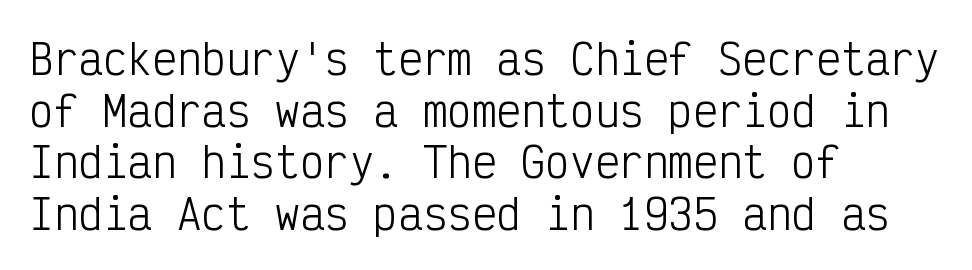
Every character here occupies the same horizontal width, giving the sample a typewriter-like rhythm. Where is the straight margin? On the left. This is sans-serif lettering, the kind often seen on screens and signage. The horizontal fit of the characters is conventional and even. On a weight scale, this lands at 450 or below.
